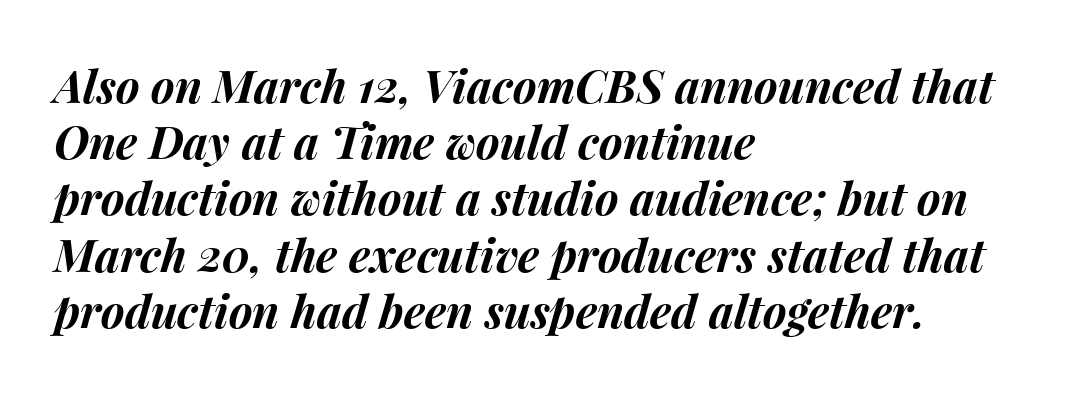
The image shows 45 px bold type, italic (leaning right); set left-aligned, normal line spacing (1.25x), normal letter spacing, not underlined; medium stroke contrast and a medium x-height.
